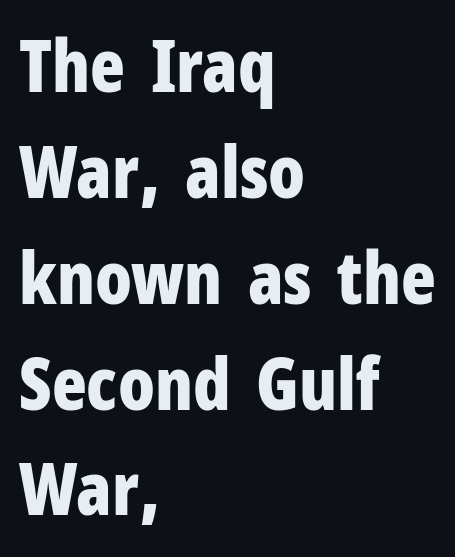
The image shows 72 px bold, condensed sans-serif type, upright; set left-aligned, normal line spacing (1.47x), normal letter spacing, not underlined; low stroke contrast and a medium x-height.
